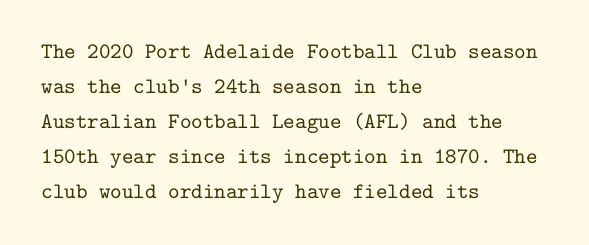
Q: Is the text italic (slanted)? A: No, it is upright.
Q: Is the text underlined? A: No.
Q: How is the paragraph aligned? A: Left-aligned.
Q: Is the spacing between letters normal or unusually wide? A: Normal.
Q: Is the spacing between lines tight, normal or loose? A: Normal.
